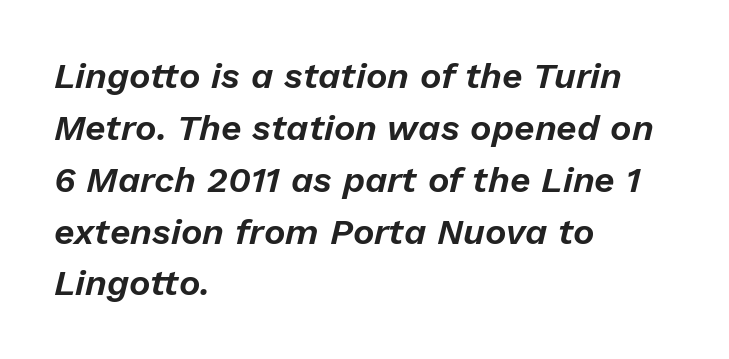
The image shows 36 px text type, italic (leaning right); set left-aligned, normal line spacing (1.44x), normal letter spacing, not underlined; low stroke contrast and a medium x-height.
